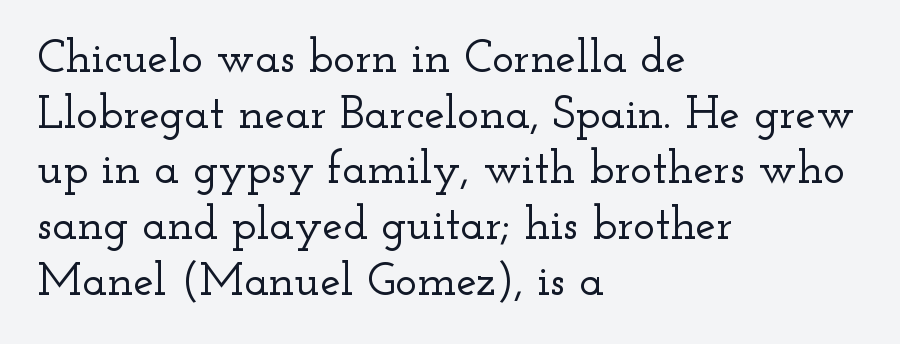
Q: Is the text italic (slanted)? A: No, it is upright.
Q: Is the typeface a serif or a sans-serif typeface? A: Serif.
Q: Is the text underlined? A: No.
Q: How is the paragraph aligned? A: Left-aligned.
Q: Is the spacing between letters normal or unusually wide? A: Normal.
Q: Width (condensed, normal, or wide)? A: Wide.
Q: Stroke contrast? A: Low.
Q: x-height? A: Small.
Q: Monospaced? A: No.
